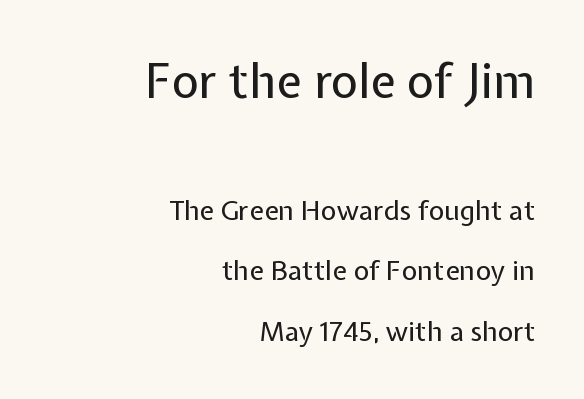
Q: Is the text bold? A: No.
Q: Is the text italic (slanted)? A: No, it is upright.
Q: Is the typeface a serif or a sans-serif typeface? A: Sans-serif.
Q: Is the text underlined? A: No.
Q: How is the paragraph aligned? A: Right-aligned.
Q: Is the spacing between letters normal or unusually wide? A: Normal.
Q: Is the spacing between lines tight, normal or loose? A: Loose.
Q: Which block of text is set in a larger size, the first (top) or the second (bottom)? A: The first (top) one.
Q: Width (condensed, normal, or wide)? A: Normal.
Q: Stroke contrast? A: Low.
Q: x-height? A: Medium.
Q: Monospaced? A: No.
